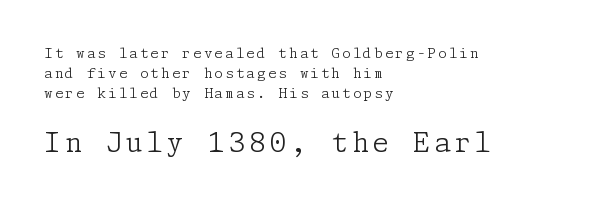
Q: Is the text bold? A: No.
Q: Is the text italic (slanted)? A: No, it is upright.
Q: Is the text underlined? A: No.
Q: How is the paragraph aligned? A: Left-aligned.
Q: Is the spacing between lines tight, normal or loose? A: Normal.
Q: Which block of text is set in a larger size, the first (top) or the second (bottom)? A: The second (bottom) one.
